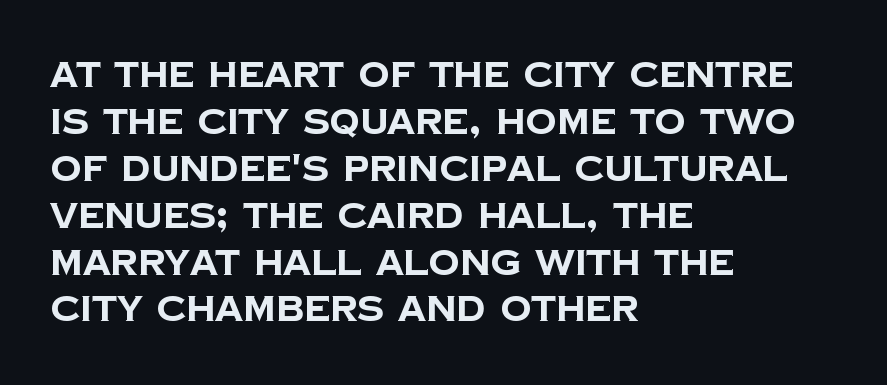
The image shows 35 px bold sans-serif type; set left-aligned, normal line spacing (1.34x), normal letter spacing, not underlined; low stroke contrast and a large x-height.
